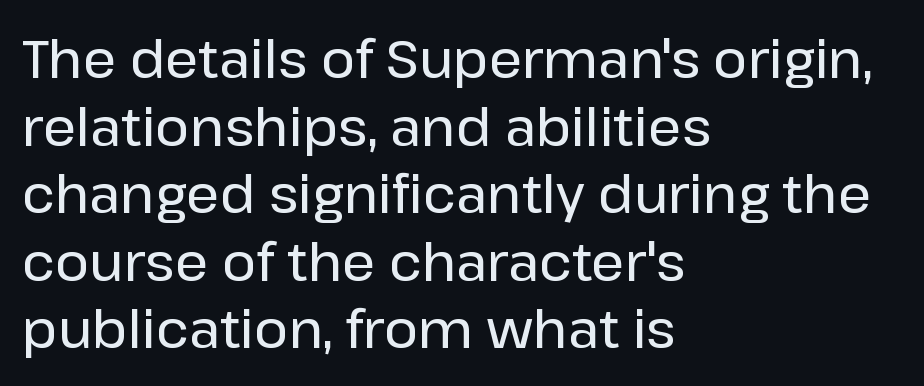
The passage shown is typed in a proportional face where columns would drift. Vertically, the passage feels balanced, rows spaced as you'd expect. The text block is weighted toward the left margin, trailing off unevenly rightward. These lines are composed in type without serifs. Standard letterfit; no display-style spreading of the glyphs. Quick note: not italic, upright.
